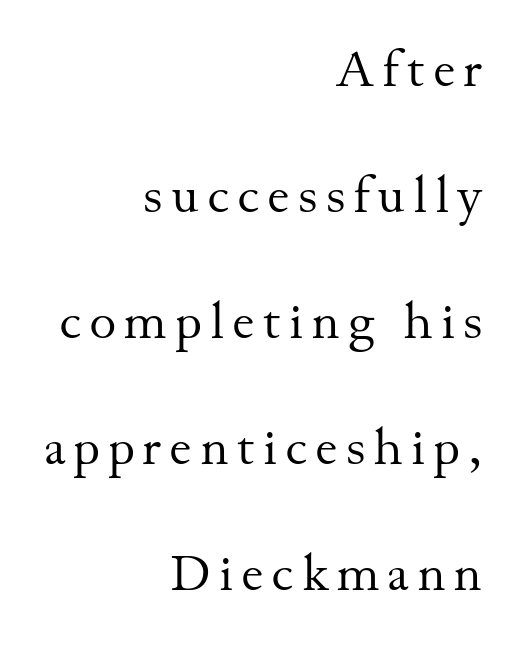
Teacher's note: observe the even right margin — that is flush-right alignment. The lettering stays uniformly vertical, giving the passage a roman look. Successive baselines arrive slowly, with a big drop between each. The face used here is proportionally spaced, like ordinary book or web type.
